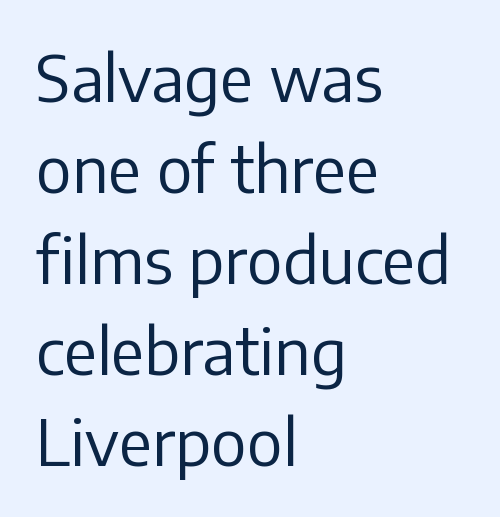
Q: Is the text bold? A: No.
Q: Is the text italic (slanted)? A: No, it is upright.
Q: Is the typeface a serif or a sans-serif typeface? A: Sans-serif.
Q: Is the text underlined? A: No.
Q: How is the paragraph aligned? A: Left-aligned.
Q: Is the spacing between letters normal or unusually wide? A: Normal.
Q: Is the spacing between lines tight, normal or loose? A: Normal.
Q: Width (condensed, normal, or wide)? A: Normal.
Q: Stroke contrast? A: Low.
Q: x-height? A: Medium.
Q: Monospaced? A: No.
